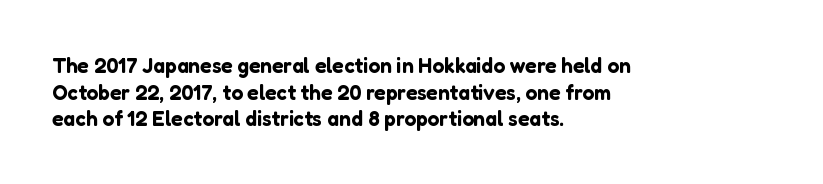
{"italic": "no", "underline": "no", "align": "left", "line_spacing": "normal", "line_spacing_ratio": 1.27, "letter_spacing": "normal", "letter_spacing_em": 0.0, "glyph_px": 21}
